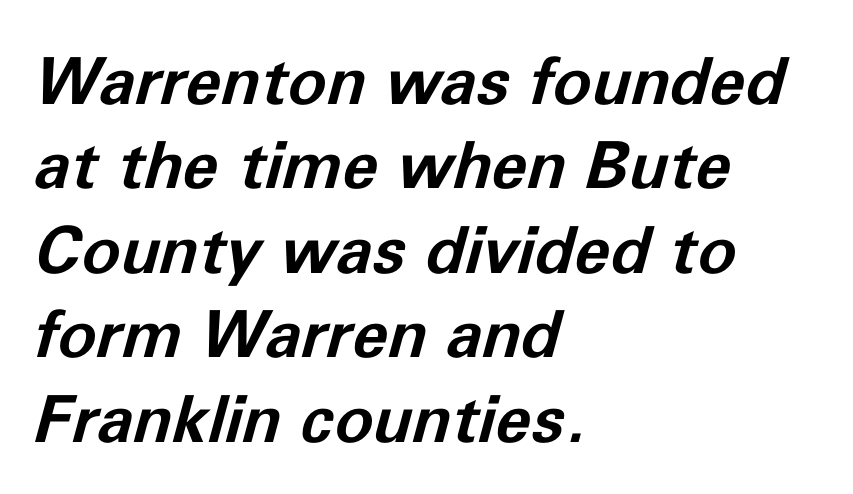
Q: Is the text bold? A: Yes.
Q: Is the text italic (slanted)? A: Yes, it leans right by about 11 degrees.
Q: Is the text underlined? A: No.
Q: How is the paragraph aligned? A: Left-aligned.
Q: Is the spacing between letters normal or unusually wide? A: Normal.
Q: Is the spacing between lines tight, normal or loose? A: Normal.
Q: Width (condensed, normal, or wide)? A: Normal.
Q: Stroke contrast? A: Low.
Q: x-height? A: Medium.
Q: Monospaced? A: No.
